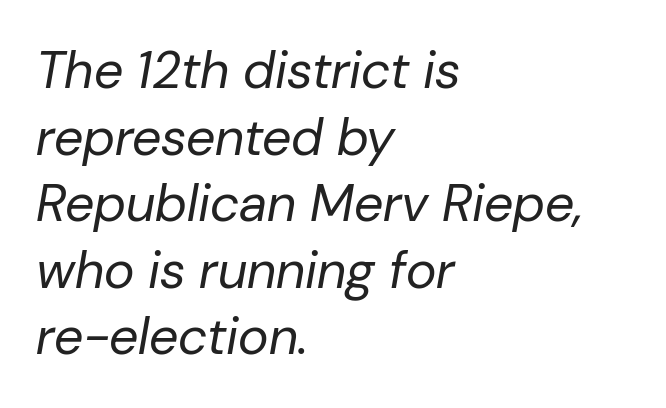
{"italic": "yes", "lean": "right", "slant_degrees": 10, "bold": "no", "weight": "regular", "width": "normal", "stroke_contrast": "low", "x_height": "medium", "monospaced": "no", "underline": "no", "align": "left", "line_spacing": "normal", "line_spacing_ratio": 1.28, "letter_spacing": "normal", "letter_spacing_em": 0.0, "glyph_px": 52}
